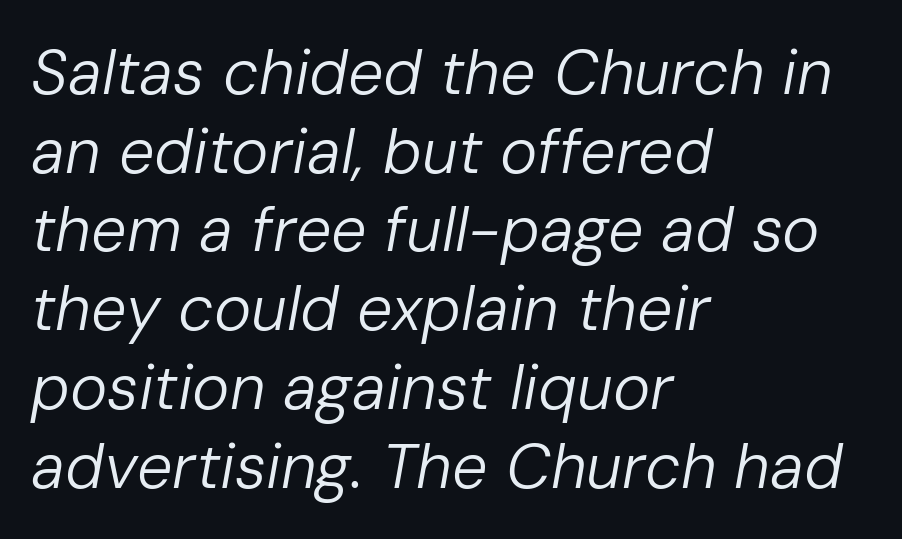
The rag falls on the right side of this text block. The font sits on the lighter half of the weight spectrum, regular included. This is oblique type, the kind used for emphasis or titles. If you measured baseline to baseline, you'd find a middling distance. Descenders are the only things crossing below the line.
